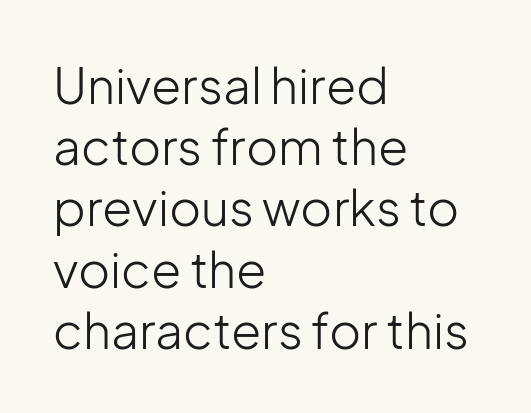
The image shows 49 px light sans-serif type, upright; set left-aligned, normal line spacing (1.25x), normal letter spacing, not underlined; low stroke contrast and a medium x-height.
